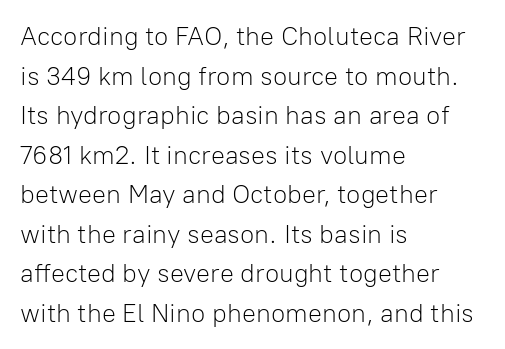
{"italic": "no", "bold": "no", "underline": "no", "align": "left", "line_spacing": "normal", "line_spacing_ratio": 1.52, "letter_spacing": "normal", "letter_spacing_em": 0.0, "glyph_px": 26}
